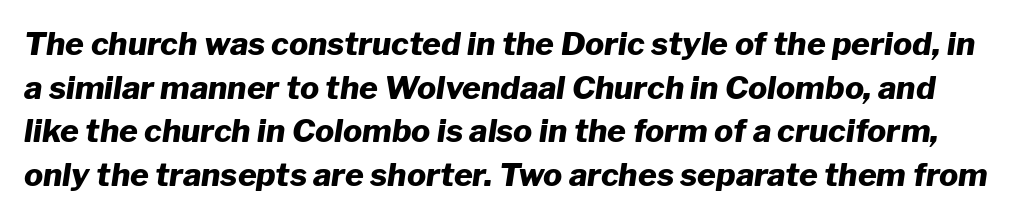
Its strokes are broad and dark, the hallmark of bold type. Nobody drew a line under any word here. Observe the lean: these are italic letterforms. The passage shown is typed in a proportional face where columns would drift. The block of text has a typical density, with ordinary space between rows. Tracking here is standard; glyphs follow each other at the usual distance.
